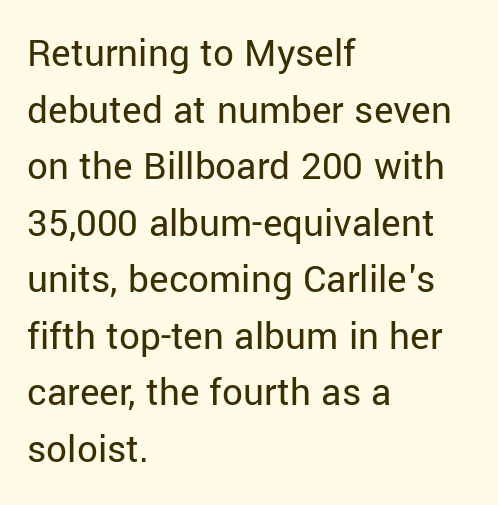
{"serif": "no", "italic": "no", "bold": "no", "weight": "regular", "width": "normal", "stroke_contrast": "low", "x_height": "medium", "monospaced": "no", "underline": "no", "align": "left", "line_spacing": "normal", "line_spacing_ratio": 1.38, "letter_spacing": "normal", "letter_spacing_em": 0.0, "glyph_px": 41}
